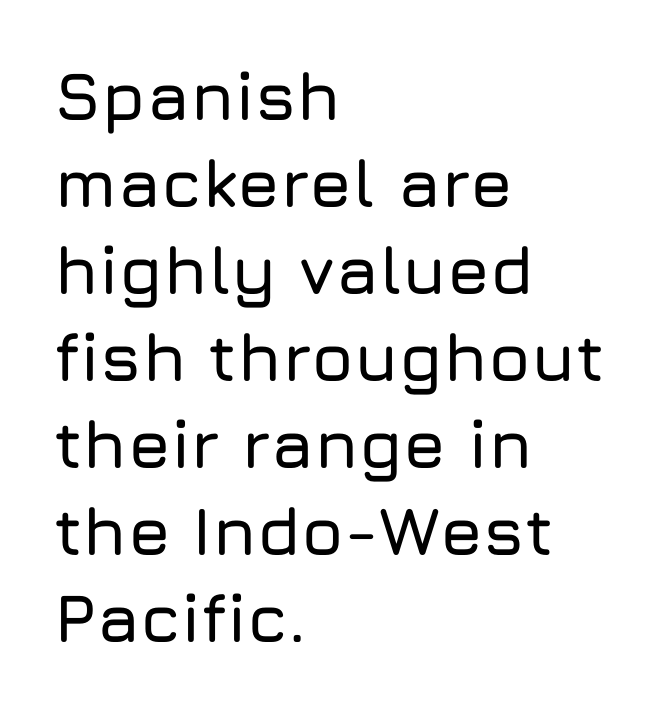
{"serif": "no", "italic": "no", "width": "normal", "stroke_contrast": "low", "x_height": "medium", "monospaced": "no", "underline": "no", "align": "left", "line_spacing": "normal", "line_spacing_ratio": 1.28, "letter_spacing": "normal", "letter_spacing_em": 0.0, "glyph_px": 68}
